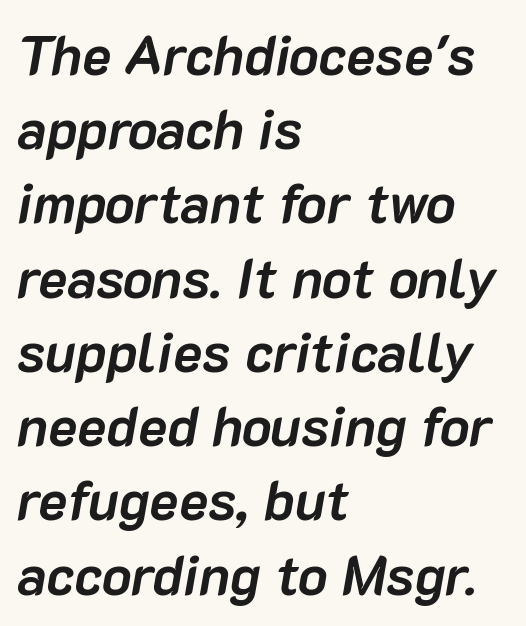
Bare-footed words on every line. Does the leading feel generous? No, just average. The paragraph has a hard left edge and a soft right edge. This is heavy type, rendered in bold.
